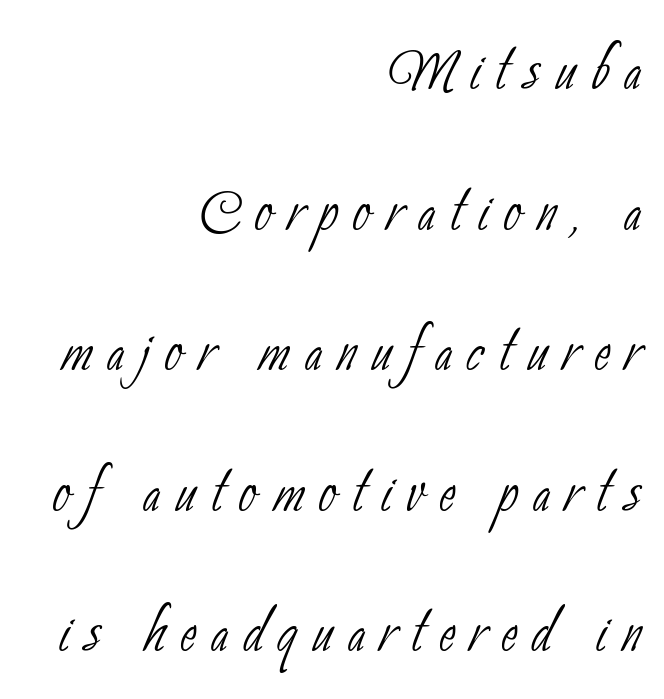
{"serif": "no", "bold": "no", "weight": "thin", "width": "condensed", "stroke_contrast": "low", "x_height": "small", "monospaced": "no", "underline": "no", "align": "right", "line_spacing_ratio": 1.78, "glyph_px": 79}
